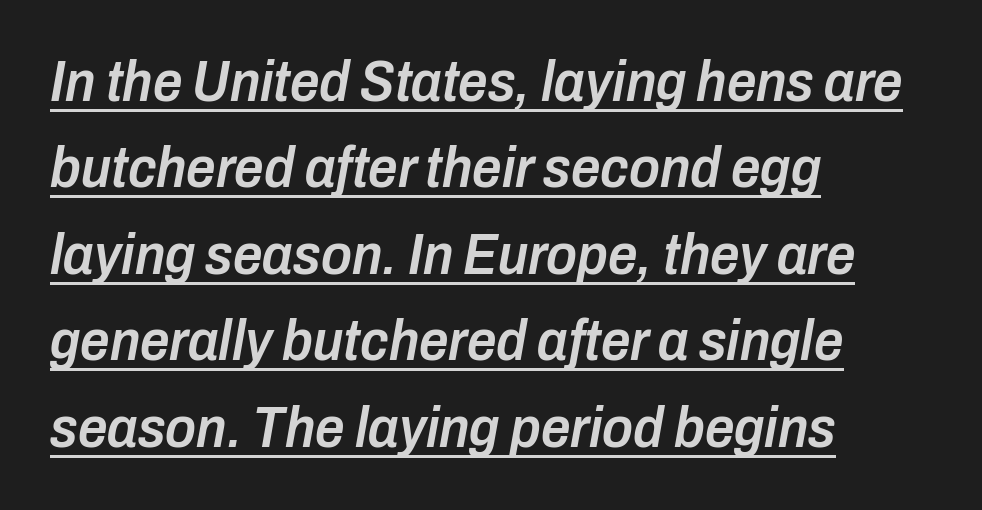
{"italic": "yes", "lean": "right", "slant_degrees": 10, "bold": "semi", "weight": "semibold", "width": "condensed", "stroke_contrast": "low", "x_height": "medium", "monospaced": "no", "underline": "yes", "align": "left", "line_spacing": "normal", "line_spacing_ratio": 1.49, "letter_spacing": "normal", "letter_spacing_em": 0.0, "glyph_px": 58}
